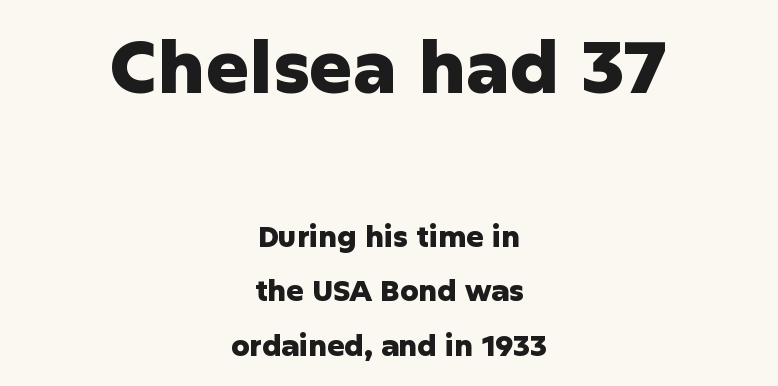
Q: Is the text bold? A: Yes.
Q: Is the text italic (slanted)? A: No, it is upright.
Q: Is the typeface a serif or a sans-serif typeface? A: Sans-serif.
Q: Is the text underlined? A: No.
Q: How is the paragraph aligned? A: Centered.
Q: Is the spacing between letters normal or unusually wide? A: Normal.
Q: Which block of text is set in a larger size, the first (top) or the second (bottom)? A: The first (top) one.
Q: Width (condensed, normal, or wide)? A: Normal.
Q: Stroke contrast? A: Low.
Q: x-height? A: Medium.
Q: Monospaced? A: No.
